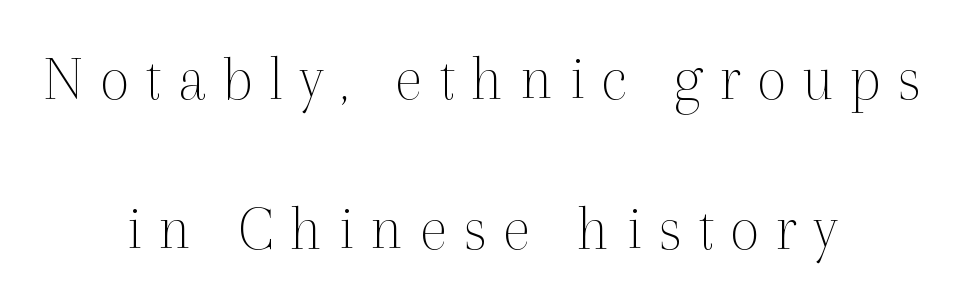
{"serif": "yes", "italic": "no", "bold": "no", "weight": "thin", "width": "normal", "x_height": "medium", "monospaced": "no", "underline": "no", "align": "center", "line_spacing": "loose", "line_spacing_ratio": 2.31, "letter_spacing": "wide", "letter_spacing_em": 0.25, "glyph_px": 65}
